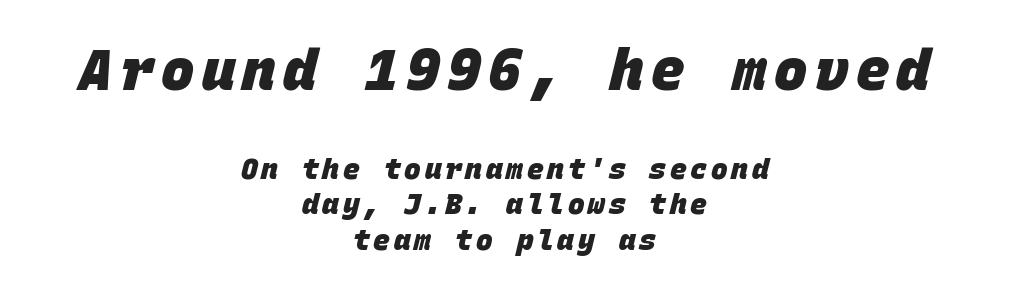
This sample has the even, mechanical cadence of fixed-width lettering. Does the bottom block carry the larger type? No, the top block does. Typographically, this falls in the sans-serif category. This block has exactly the height ordinary leading produces. Underline: absent. Heavy, bold letterforms.
